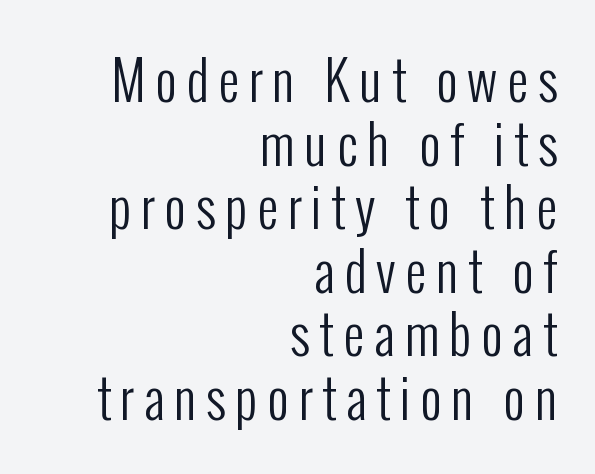
{"serif": "no", "italic": "no", "bold": "no", "weight": "regular", "width": "condensed", "stroke_contrast": "low", "x_height": "medium", "monospaced": "no", "underline": "no", "align": "right", "line_spacing_ratio": 1.2, "glyph_px": 53}
